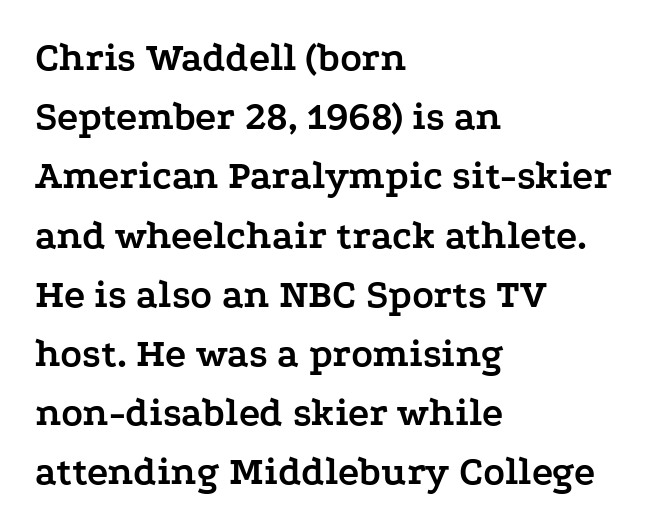
The zone under the glyphs is completely vacant. Compared with typical paragraphs, the rows here are spaced about the same. A dark, heavy texture on the line: the type is bold. A typesetter would label this face a serif. All the whitespace from short lines collects on the right. A typesetter would call this zero additional tracking.
